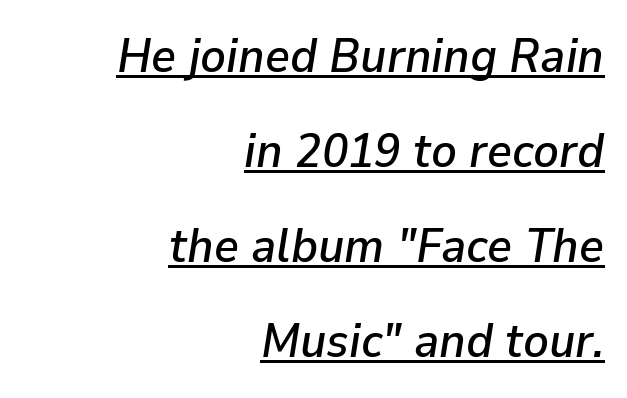
Q: Is the text italic (slanted)? A: Yes, it leans right by about 9 degrees.
Q: Is the text underlined? A: Yes.
Q: How is the paragraph aligned? A: Right-aligned.
Q: Is the spacing between letters normal or unusually wide? A: Normal.
Q: Is the spacing between lines tight, normal or loose? A: Loose.
Q: Width (condensed, normal, or wide)? A: Normal.
Q: Stroke contrast? A: Low.
Q: x-height? A: Medium.
Q: Monospaced? A: No.
